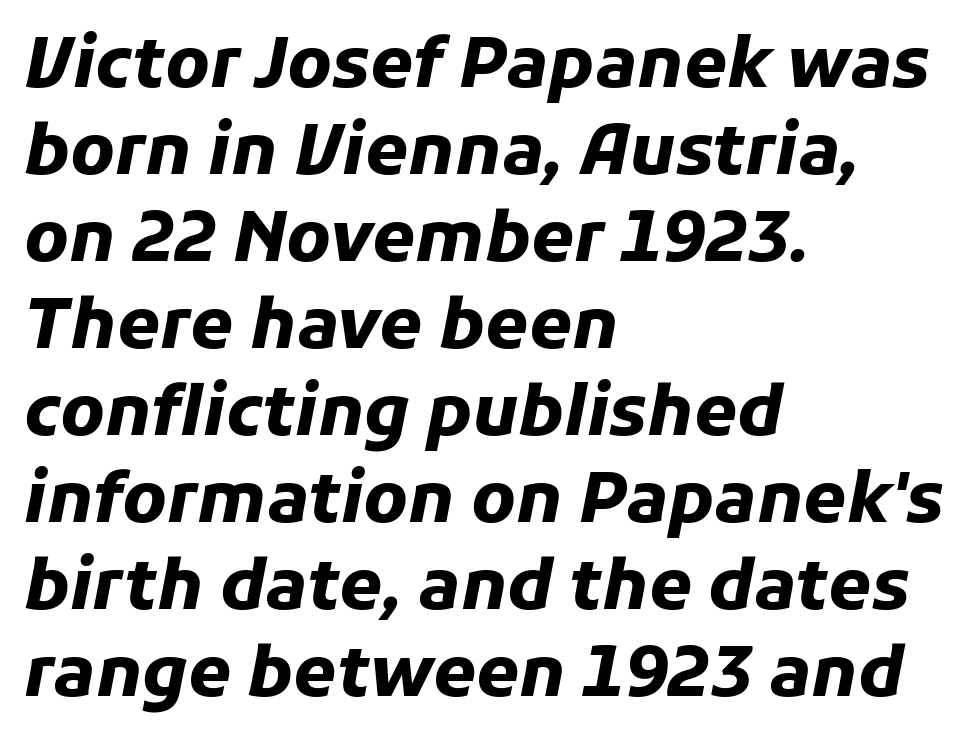
Q: Is the text bold? A: Yes.
Q: Is the text italic (slanted)? A: Yes, it leans right by about 11 degrees.
Q: Is the text underlined? A: No.
Q: How is the paragraph aligned? A: Left-aligned.
Q: Is the spacing between letters normal or unusually wide? A: Normal.
Q: Is the spacing between lines tight, normal or loose? A: Normal.
Q: Width (condensed, normal, or wide)? A: Normal.
Q: Stroke contrast? A: Low.
Q: x-height? A: Medium.
Q: Monospaced? A: No.
